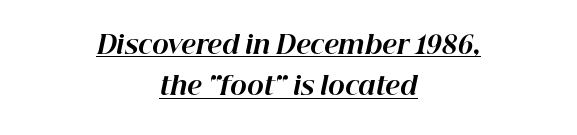
Q: Is the text bold? A: Yes.
Q: Is the text italic (slanted)? A: Yes, it leans right by about 12 degrees.
Q: Is the text underlined? A: Yes.
Q: How is the paragraph aligned? A: Centered.
Q: Is the spacing between letters normal or unusually wide? A: Normal.
Q: Is the spacing between lines tight, normal or loose? A: Normal.
